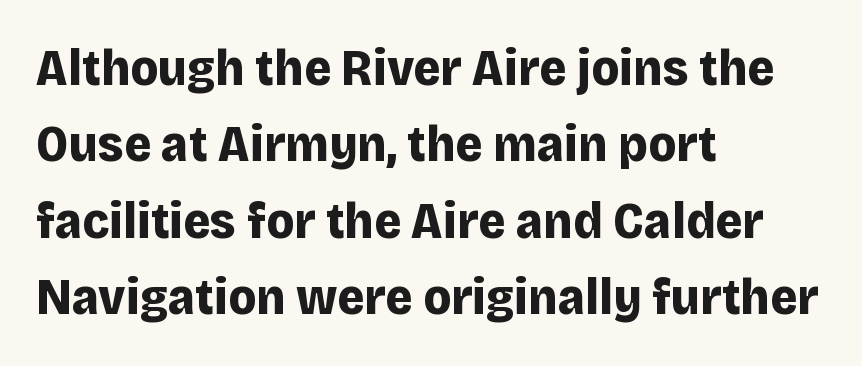
The paragraph has a hard left edge and a soft right edge. The rendering uses a bold face; every stroke is thick and dark. The letters sit at their default tracking, neither squeezed nor spread. Notice how descenders clear the ascenders below comfortably — that's standard leading.
